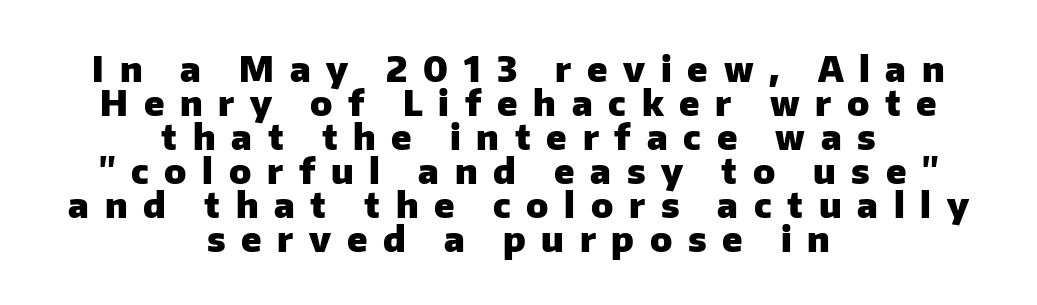
Q: Is the text bold? A: Yes.
Q: Is the text italic (slanted)? A: No, it is upright.
Q: Is the typeface a serif or a sans-serif typeface? A: Sans-serif.
Q: Is the text underlined? A: No.
Q: How is the paragraph aligned? A: Centered.
Q: Is the spacing between letters normal or unusually wide? A: Unusually wide.
Q: Is the spacing between lines tight, normal or loose? A: Tight.
Q: Width (condensed, normal, or wide)? A: Normal.
Q: Stroke contrast? A: Low.
Q: x-height? A: Medium.
Q: Monospaced? A: No.
